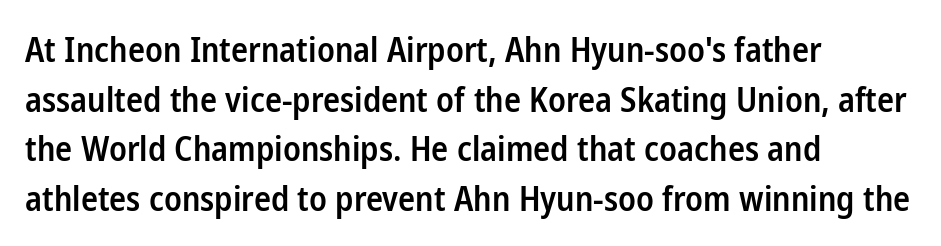
The image shows 34 px semibold, condensed sans-serif type, upright; set left-aligned, normal line spacing (1.46x), normal letter spacing, not underlined; low stroke contrast and a medium x-height.
